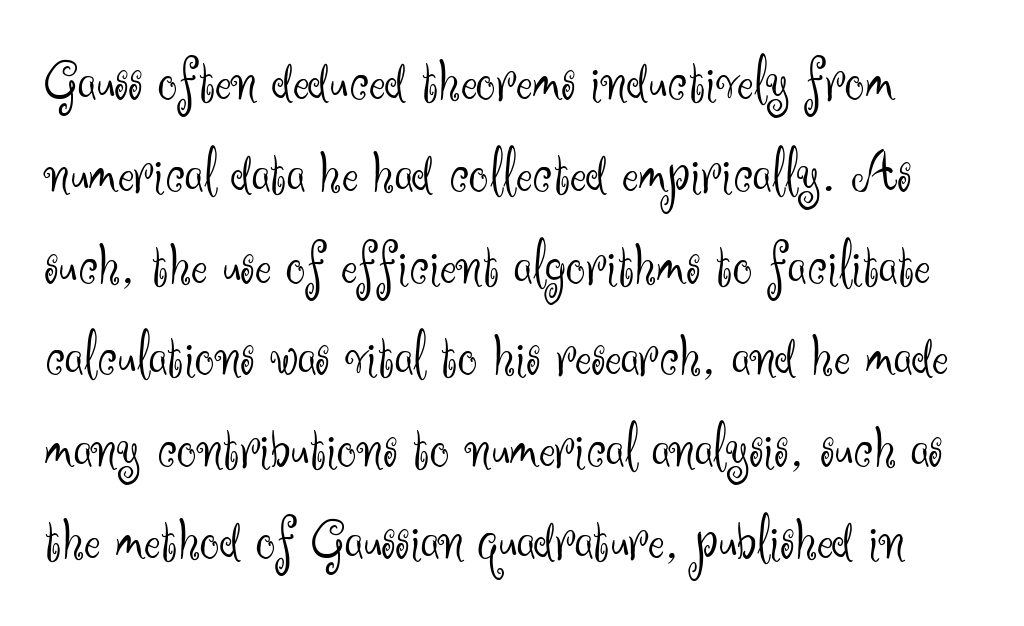
Q: Is the text bold? A: No.
Q: Is the text italic (slanted)? A: No, it is upright.
Q: Is the typeface a serif or a sans-serif typeface? A: Sans-serif.
Q: Is the text underlined? A: No.
Q: Is the spacing between letters normal or unusually wide? A: Normal.
Q: Is the spacing between lines tight, normal or loose? A: Normal.
Q: Width (condensed, normal, or wide)? A: Normal.
Q: Stroke contrast? A: Medium.
Q: x-height? A: Small.
Q: Monospaced? A: No.
